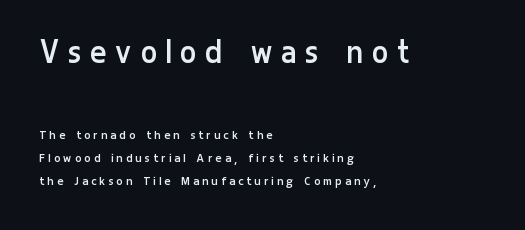
{"serif": "no", "italic": "no", "bold": "no", "weight": "regular", "width": "condensed", "stroke_contrast": "low", "x_height": "medium", "monospaced": "no", "underline": "no", "align": "left", "line_spacing": "normal", "line_spacing_ratio": 1.65, "letter_spacing": "wide", "letter_spacing_em": 0.27, "larger_block": "first", "size_ratio": 2.64, "glyph_px": 37}
